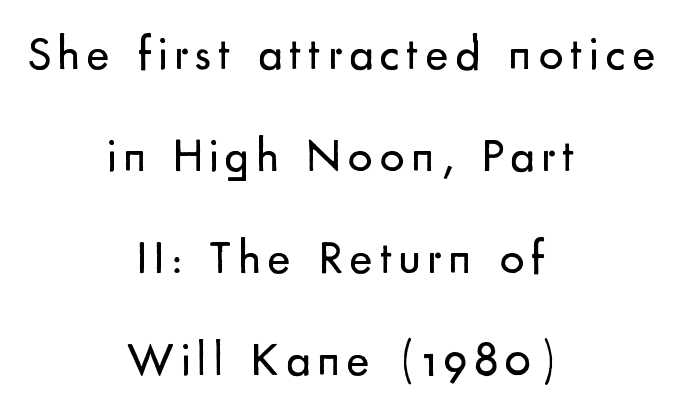
Q: Is the text bold? A: No.
Q: Is the text italic (slanted)? A: No, it is upright.
Q: Is the typeface a serif or a sans-serif typeface? A: Sans-serif.
Q: Is the text underlined? A: No.
Q: How is the paragraph aligned? A: Centered.
Q: Is the spacing between lines tight, normal or loose? A: Loose.
Q: Width (condensed, normal, or wide)? A: Normal.
Q: Stroke contrast? A: Low.
Q: x-height? A: Small.
Q: Monospaced? A: No.
